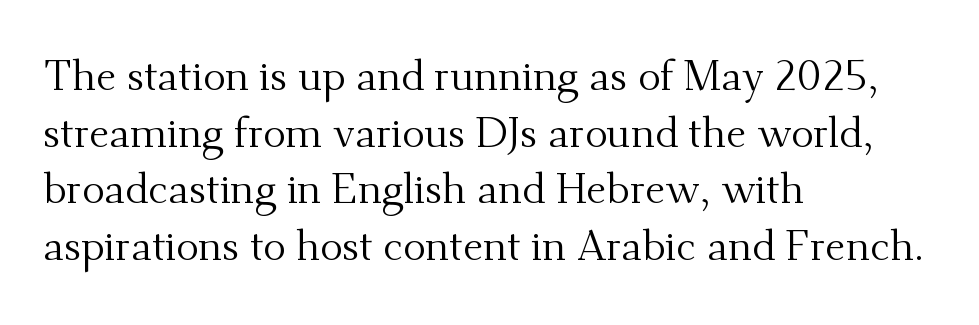
{"serif": "yes", "italic": "no", "bold": "no", "weight": "regular", "width": "normal", "stroke_contrast": "medium", "x_height": "small", "monospaced": "no", "underline": "no", "align": "left", "line_spacing": "normal", "line_spacing_ratio": 1.35, "letter_spacing": "normal", "letter_spacing_em": 0.0, "glyph_px": 42}
